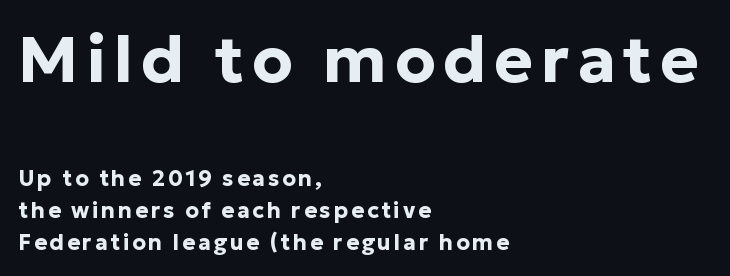
The image shows 65 px bold sans-serif type, upright; set left-aligned, normal line spacing (1.45x), not underlined; the first (top) block is 2.95x larger; low stroke contrast and a medium x-height.
